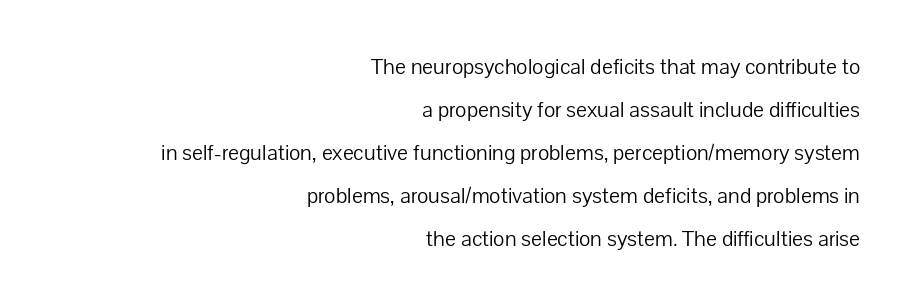
Q: Is the text bold? A: No.
Q: Is the text italic (slanted)? A: No, it is upright.
Q: Is the text underlined? A: No.
Q: How is the paragraph aligned? A: Right-aligned.
Q: Is the spacing between letters normal or unusually wide? A: Normal.
